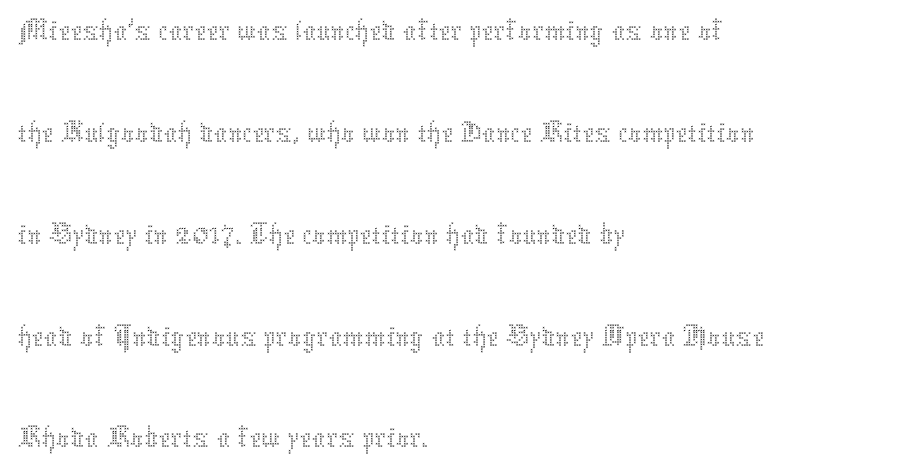
Q: Is the text bold? A: No.
Q: Is the text italic (slanted)? A: No, it is upright.
Q: Is the text underlined? A: No.
Q: How is the paragraph aligned? A: Left-aligned.
Q: Is the spacing between letters normal or unusually wide? A: Normal.
Q: Is the spacing between lines tight, normal or loose? A: Normal.
Q: Width (condensed, normal, or wide)? A: Normal.
Q: Stroke contrast? A: Medium.
Q: x-height? A: Medium.
Q: Monospaced? A: No.
